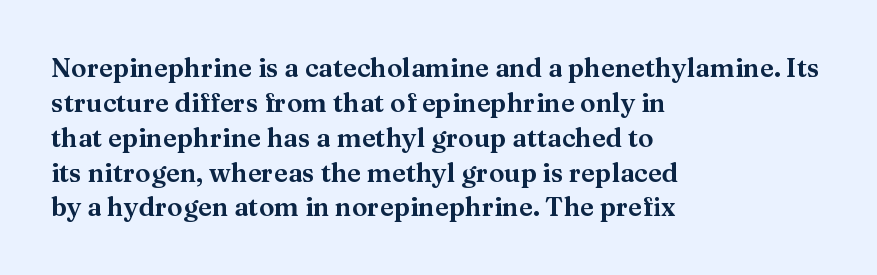
Q: Is the text italic (slanted)? A: No, it is upright.
Q: Is the text underlined? A: No.
Q: How is the paragraph aligned? A: Left-aligned.
Q: Is the spacing between letters normal or unusually wide? A: Normal.
Q: Is the spacing between lines tight, normal or loose? A: Normal.
